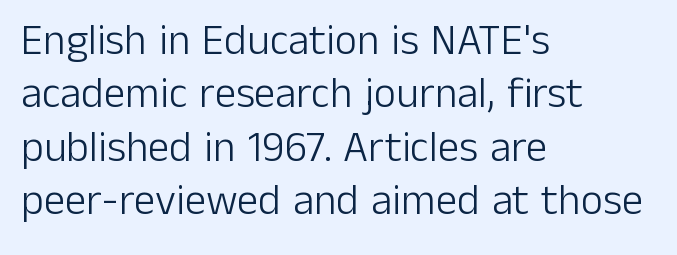
Q: Is the text bold? A: No.
Q: Is the text italic (slanted)? A: No, it is upright.
Q: Is the typeface a serif or a sans-serif typeface? A: Sans-serif.
Q: Is the text underlined? A: No.
Q: How is the paragraph aligned? A: Left-aligned.
Q: Is the spacing between letters normal or unusually wide? A: Normal.
Q: Width (condensed, normal, or wide)? A: Normal.
Q: Stroke contrast? A: Low.
Q: x-height? A: Medium.
Q: Monospaced? A: No.
